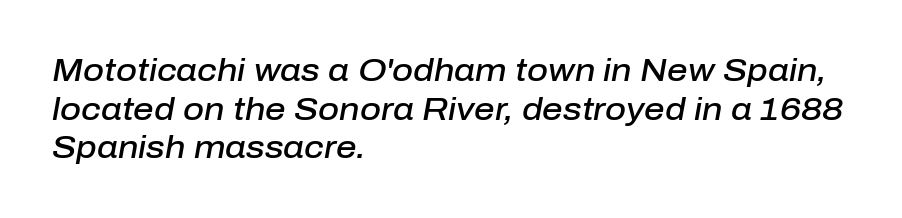
Nothing unusual about the tracking: characters are spaced as the font intends. These lines carry some extra weight — a demibold, not a full bold. The ragged edge is on the right, which tells us the setting is flush left. The string is rendered with underlining switched off. The face used here has a pronounced slope to its letters.
